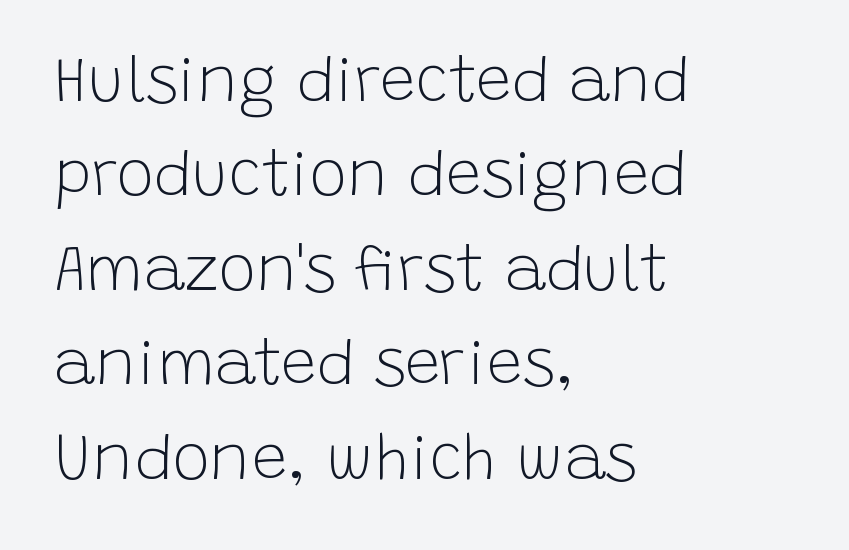
The image shows 63 px light sans-serif type, upright; set left-aligned, normal line spacing (1.5x), normal letter spacing, not underlined; low stroke contrast and a large x-height.
